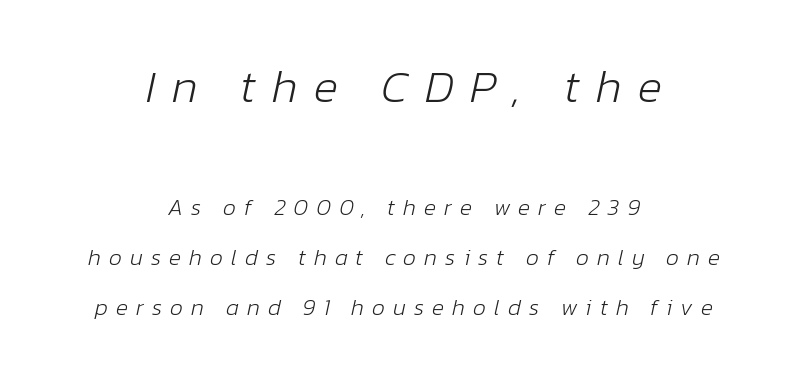
The face used here has a pronounced slope to its letters. You could only call the tracking loose — the letters float apart. Rule under the text: the space is simply empty. Between these two stacked blocks, the higher one wins on size. You could fit nearly another row in the gap between these rows.
